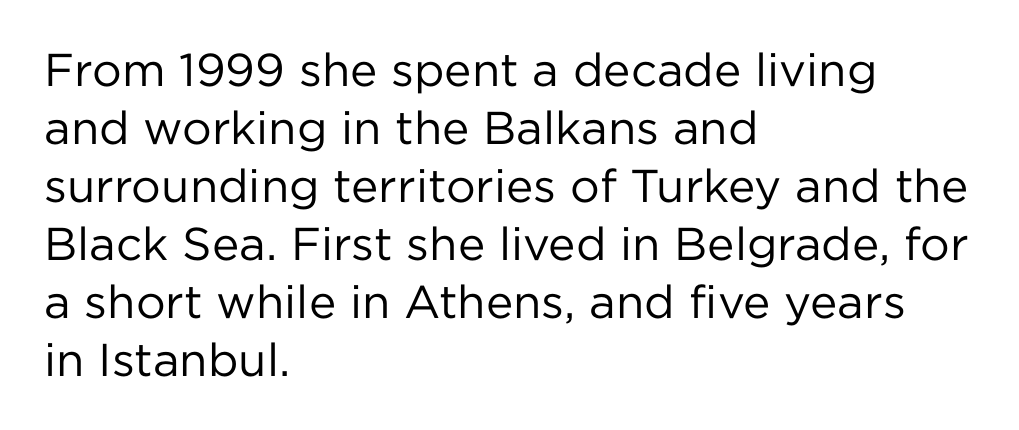
This sample uses plain, unmodified letter spacing. The lines are quadded left. Whoever set this chose a conventional vertical rhythm. No feet cap the strokes, marking this as sans-serif type. Here the designer chose a conventional face with non-uniform glyph widths. A roman cut, with each character standing at attention.
